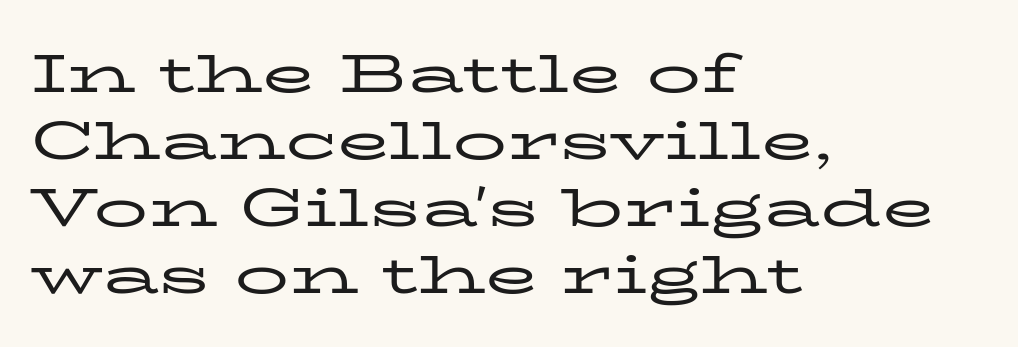
{"serif": "yes", "italic": "no", "bold": "no", "weight": "regular", "width": "wide", "stroke_contrast": "low", "x_height": "medium", "monospaced": "no", "underline": "no", "align": "left", "line_spacing_ratio": 1.24, "letter_spacing": "normal", "letter_spacing_em": 0.0, "glyph_px": 54}
